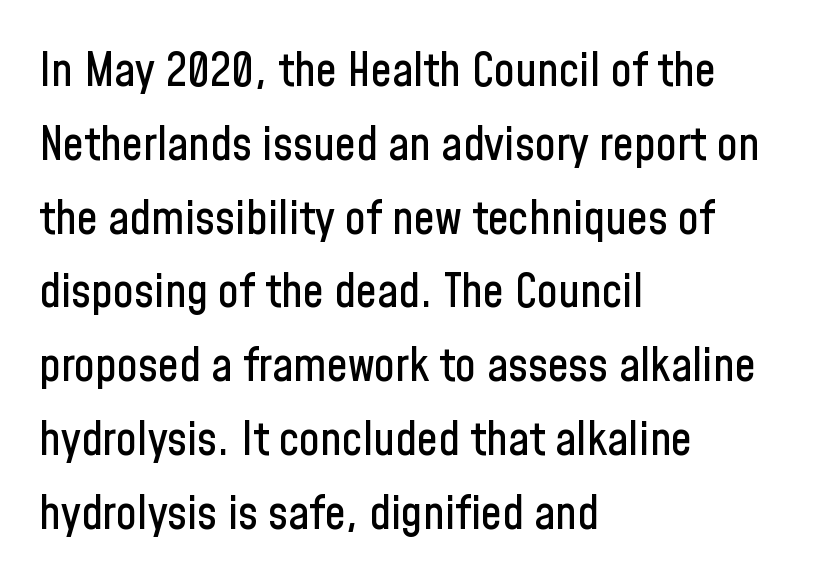
The rendering shows plain stroke endings on the letterforms — a sans-serif design. Varying glyph widths throughout — classic text-font behaviour. This rendering leaves character spacing at its baseline value. Designer's note — italics off, roman on.
